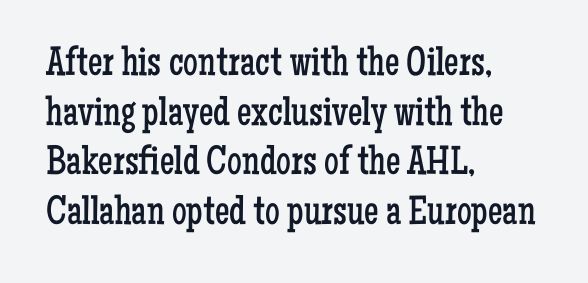
{"serif": "yes", "italic": "no", "bold": "no", "weight": "regular", "width": "condensed", "stroke_contrast": "low", "x_height": "medium", "monospaced": "no", "underline": "no", "align": "left", "line_spacing_ratio": 1.21, "letter_spacing": "normal", "letter_spacing_em": 0.0, "glyph_px": 41}
